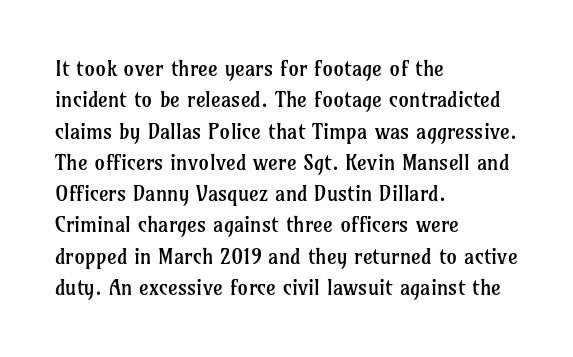
{"italic": "no", "bold": "no", "underline": "no", "align": "left", "line_spacing": "normal", "line_spacing_ratio": 1.49, "letter_spacing": "normal", "letter_spacing_em": 0.0, "glyph_px": 21}
